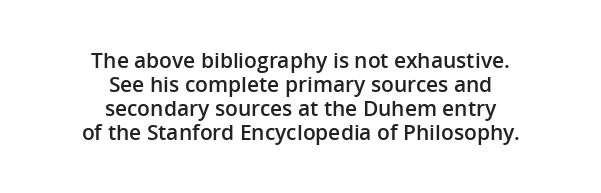
Q: Is the text bold? A: Semi-bold.
Q: Is the text italic (slanted)? A: No, it is upright.
Q: Is the text underlined? A: No.
Q: How is the paragraph aligned? A: Centered.
Q: Is the spacing between letters normal or unusually wide? A: Normal.
Q: Is the spacing between lines tight, normal or loose? A: Tight.
